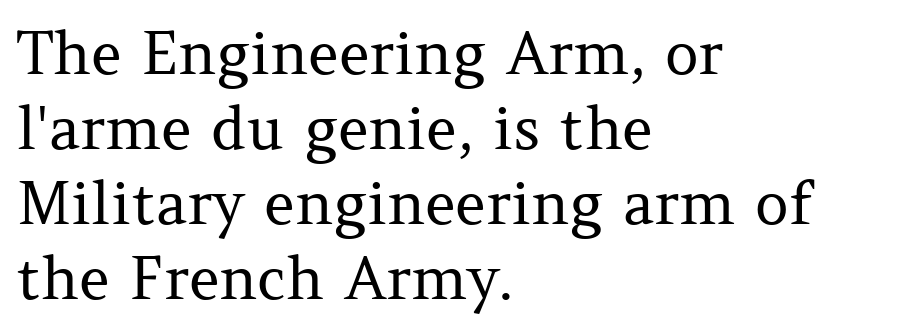
Q: Is the text bold? A: No.
Q: Is the text italic (slanted)? A: No, it is upright.
Q: Is the typeface a serif or a sans-serif typeface? A: Serif.
Q: Is the text underlined? A: No.
Q: How is the paragraph aligned? A: Left-aligned.
Q: Is the spacing between letters normal or unusually wide? A: Normal.
Q: Is the spacing between lines tight, normal or loose? A: Normal.
Q: Width (condensed, normal, or wide)? A: Normal.
Q: Stroke contrast? A: Medium.
Q: x-height? A: Medium.
Q: Monospaced? A: No.
